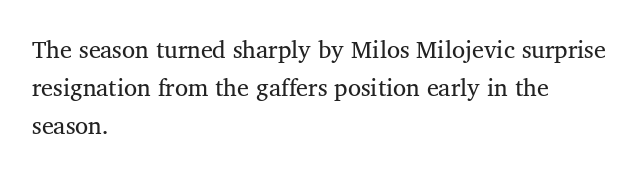
Is there much room between lines? A standard amount, neither cramped nor airy. A roman cut, with each character standing at attention. How are the letters spaced? Ordinarily, with no added tracking. This rendering features lettering with no underline. The paragraph shown leans on its left margin. The weight tops out at a normal text grade.
